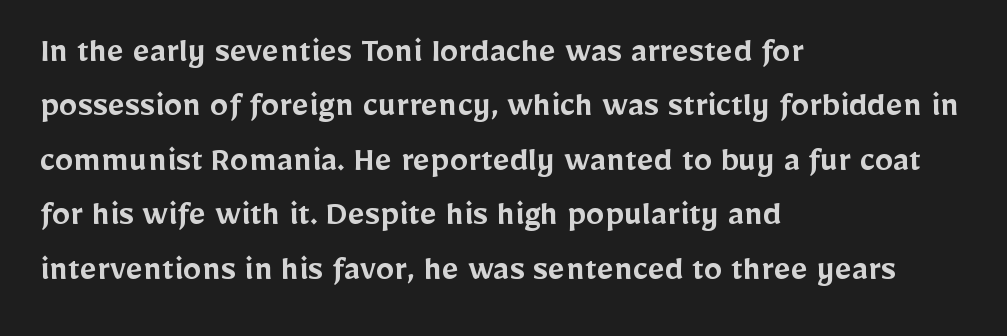
The image shows 37 px semibold sans-serif type, upright; set left-aligned, normal line spacing (1.47x), normal letter spacing, not underlined; low stroke contrast and a medium x-height.
